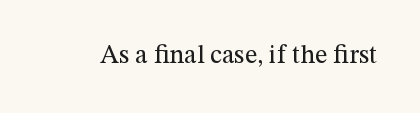
A roman cut, with each character standing at attention. Decoration check: the copy has no underline. The gaps between neighbouring characters are ordinary and unremarkable. Bold? No — there's no thickening of the strokes.
